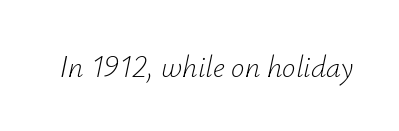
The image shows 30 px light type, italic (leaning right); set normal letter spacing, not underlined; low stroke contrast and a small x-height.
